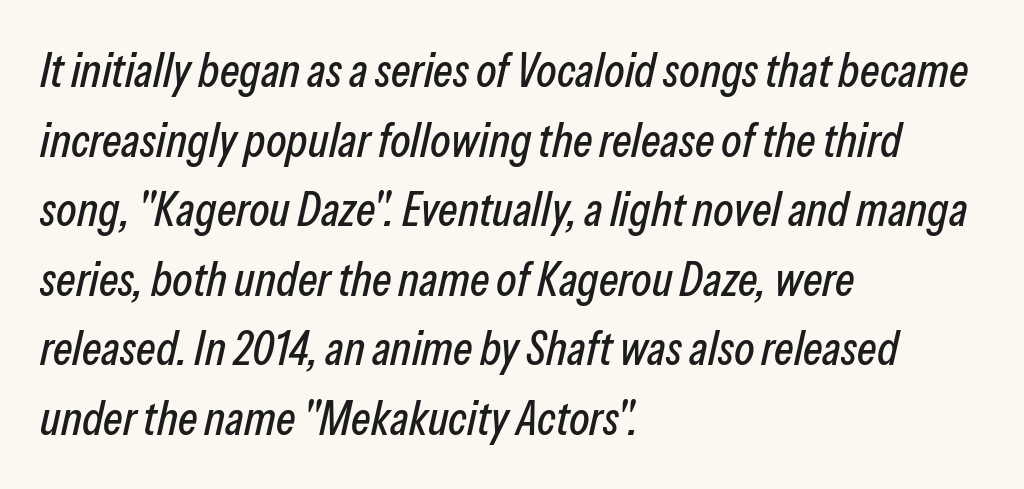
Q: Is the text italic (slanted)? A: Yes, it leans right by about 13 degrees.
Q: Is the text underlined? A: No.
Q: How is the paragraph aligned? A: Left-aligned.
Q: Is the spacing between letters normal or unusually wide? A: Normal.
Q: Is the spacing between lines tight, normal or loose? A: Normal.
Q: Width (condensed, normal, or wide)? A: Condensed.
Q: Stroke contrast? A: Low.
Q: x-height? A: Medium.
Q: Monospaced? A: No.
